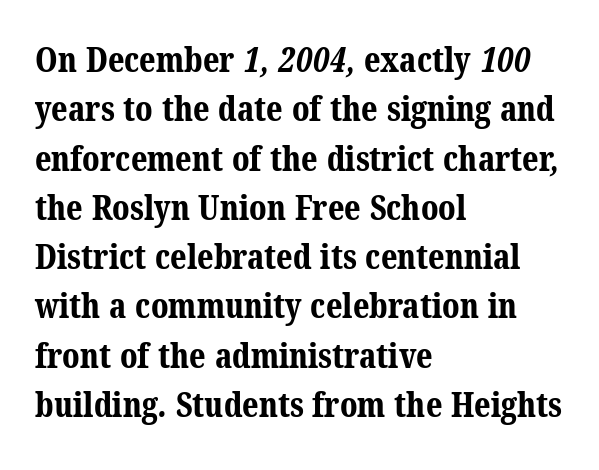
{"serif": "yes", "bold": "yes", "weight": "bold", "width": "normal", "stroke_contrast": "medium", "x_height": "medium", "monospaced": "no", "underline": "no", "align": "left", "line_spacing": "normal", "line_spacing_ratio": 1.45, "letter_spacing": "normal", "letter_spacing_em": 0.0, "glyph_px": 34}
